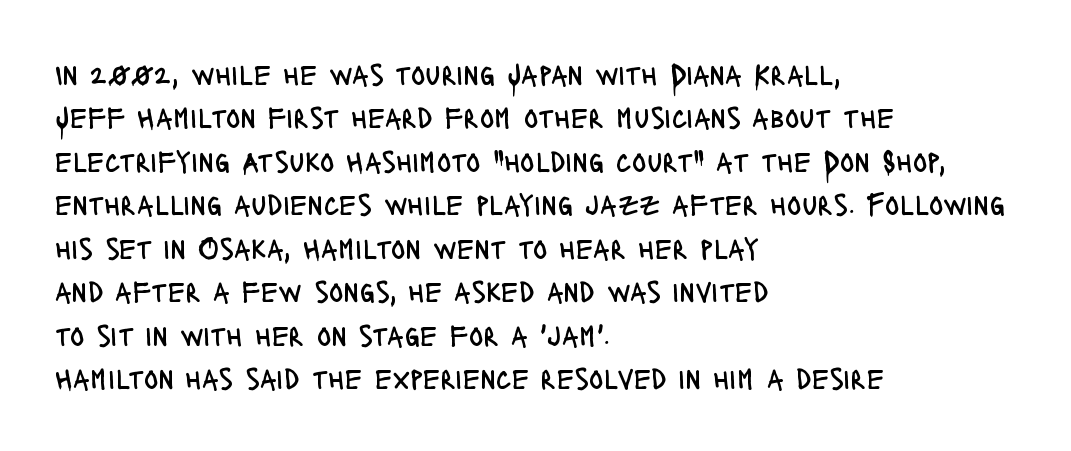
The image shows 30 px regular-weight, condensed sans-serif type, upright; set left-aligned, normal line spacing (1.45x), normal letter spacing, not underlined; low stroke contrast and a large x-height.
